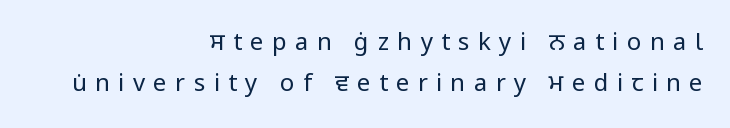
{"italic": "no", "bold": "no", "underline": "no", "align": "right", "line_spacing": "normal", "line_spacing_ratio": 1.69, "letter_spacing": "wide", "letter_spacing_em": 0.35, "glyph_px": 24}
